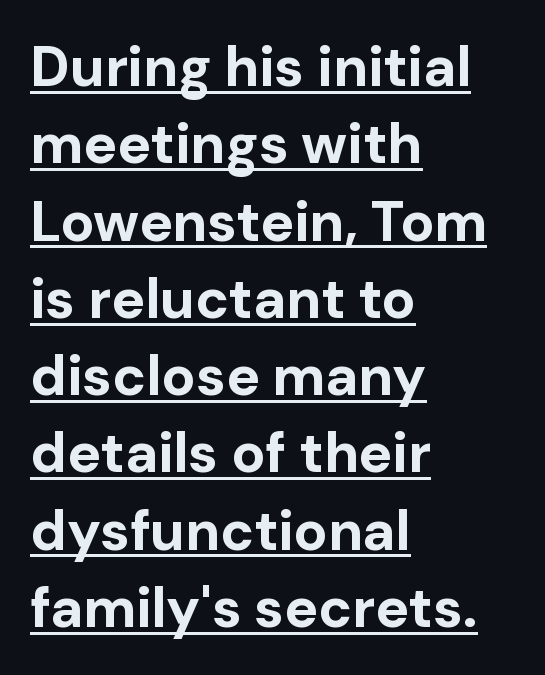
{"serif": "no", "italic": "no", "bold": "yes", "weight": "bold", "width": "normal", "stroke_contrast": "low", "x_height": "medium", "monospaced": "no", "underline": "yes", "align": "left", "line_spacing": "normal", "line_spacing_ratio": 1.38, "letter_spacing": "normal", "letter_spacing_em": 0.0, "glyph_px": 56}
